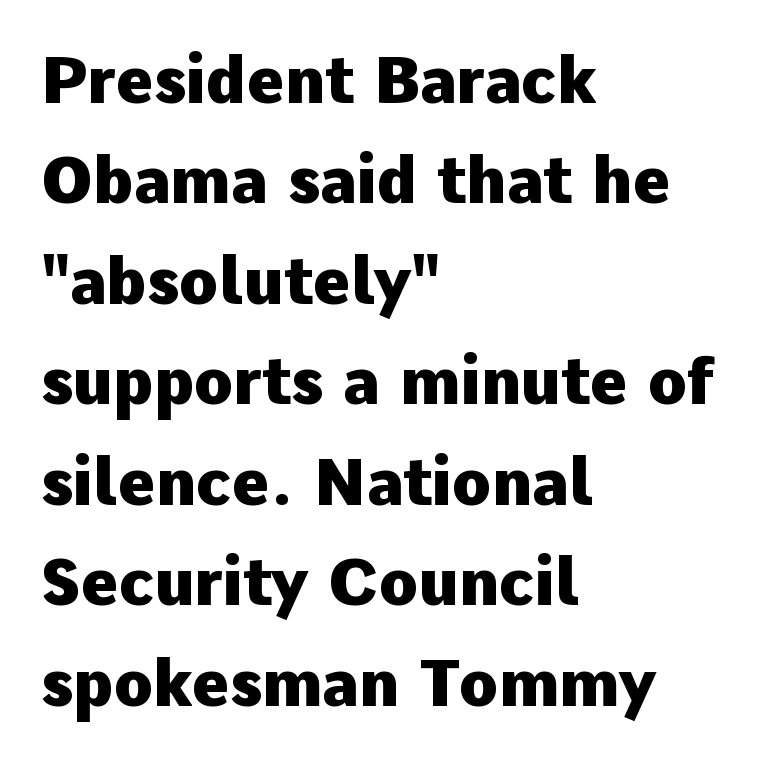
Note the varied advance widths — an 'i' is clearly narrower than an 'm'. This rendering employs a face without finishing strokes, i.e., a sans-serif. Compared with typical body copy, the letter spacing here is the same. Is the type bold? Yes — the strokes are clearly thick and heavy.
